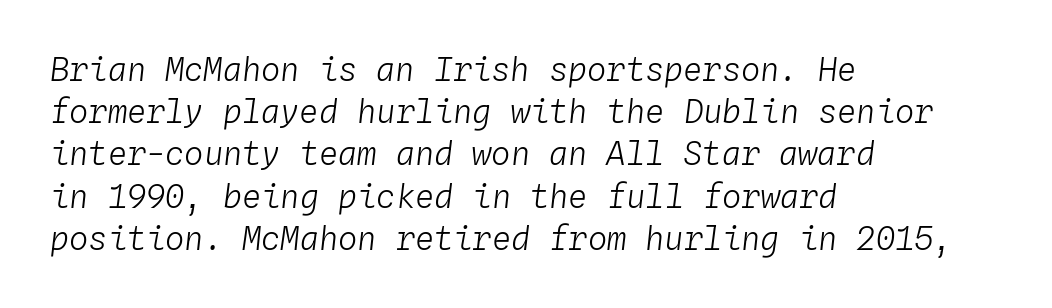
The image shows 32 px light type, italic (leaning right), monospaced; set left-aligned, normal line spacing (1.32x), normal letter spacing, not underlined; low stroke contrast and a medium x-height.
